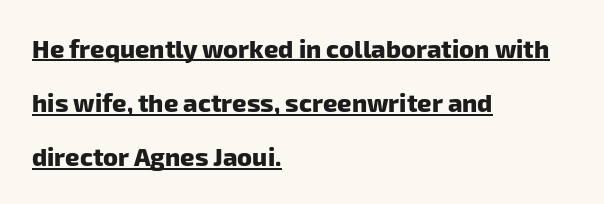
The font is running at its bold setting. The string is rendered with underlining switched on. The letterforms sit shoulder to shoulder at normal distance. Successive baselines arrive slowly, with a big drop between each. Each line starts at the same left margin while the right side varies.
